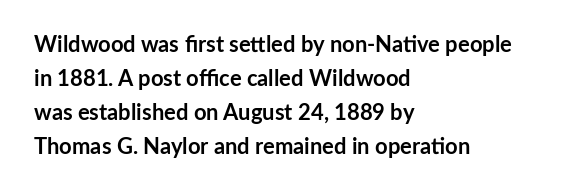
Underline: absent. Default kerning and tracking; the words read as compact shapes. Successive baselines arrive at the customary interval. You can tell it's not italic because the verticals are truly vertical. One-word summary of the alignment: left. These lines carry a lot of weight — the face is fully bold.
